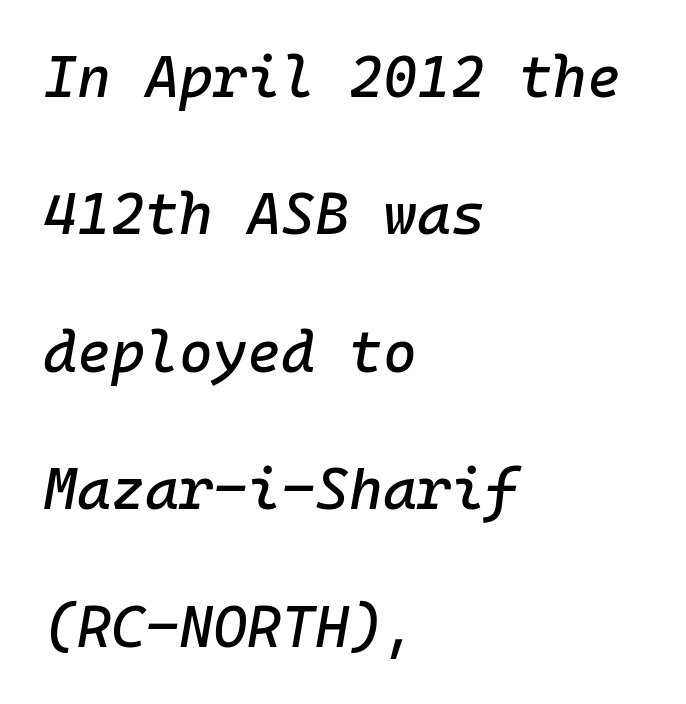
Q: Is the text italic (slanted)? A: Yes, it leans right by about 10 degrees.
Q: Is the text underlined? A: No.
Q: How is the paragraph aligned? A: Left-aligned.
Q: Is the spacing between letters normal or unusually wide? A: Normal.
Q: Is the spacing between lines tight, normal or loose? A: Loose.
Q: Width (condensed, normal, or wide)? A: Normal.
Q: Stroke contrast? A: Low.
Q: x-height? A: Medium.
Q: Monospaced? A: Yes.
